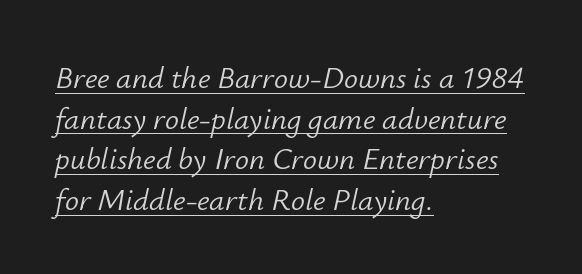
The image shows 31 px light type, italic (leaning right); set left-aligned, normal line spacing (1.31x), normal letter spacing, underlined; low stroke contrast and a small x-height.
